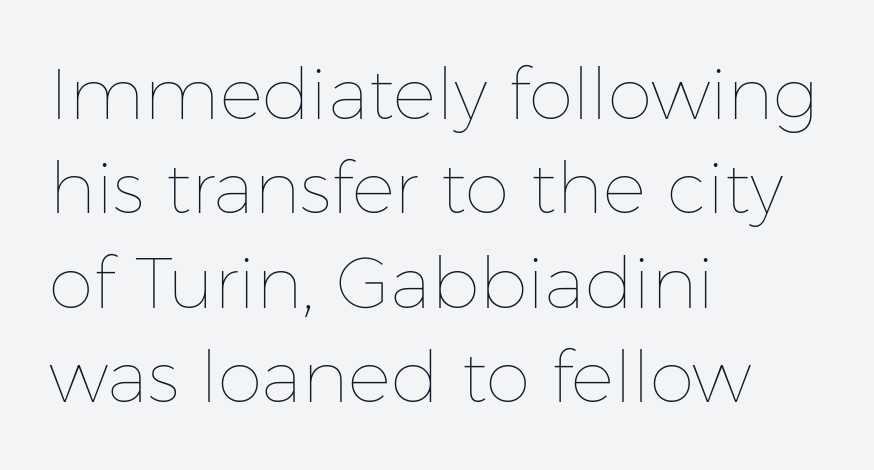
{"italic": "no", "bold": "no", "weight": "thin", "width": "normal", "stroke_contrast": "low", "x_height": "medium", "monospaced": "no", "underline": "no", "align": "left", "line_spacing": "normal", "line_spacing_ratio": 1.31, "letter_spacing": "normal", "letter_spacing_em": 0.0, "glyph_px": 72}
